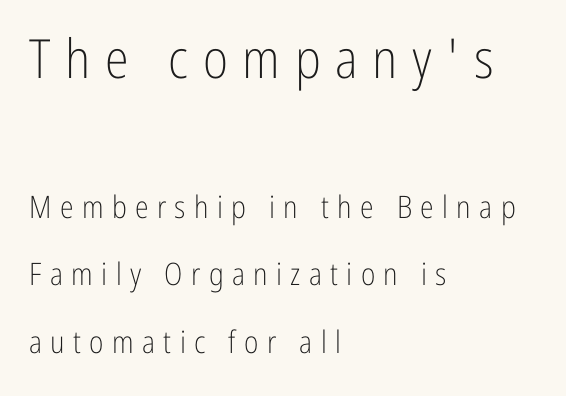
The image shows 54 px light, condensed sans-serif type, upright; set left-aligned, loose line spacing (2.18x), unusually wide letter spacing (+0.27 em), not underlined; the first (top) block is 1.74x larger; low stroke contrast and a medium x-height.
